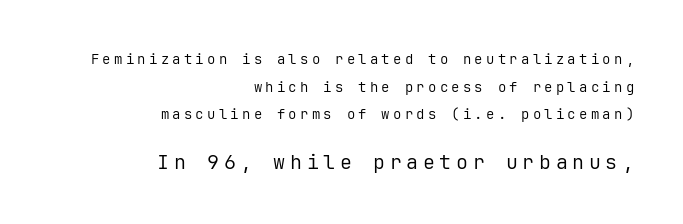
The image shows 20 px text type, upright; set right-aligned, loose line spacing (1.97x), unusually wide letter spacing (+0.23 em), not underlined; the second (bottom) block is 1.43x larger.
